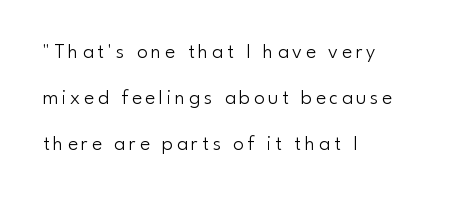
Q: Is the text bold? A: No.
Q: Is the text italic (slanted)? A: No, it is upright.
Q: Is the text underlined? A: No.
Q: How is the paragraph aligned? A: Left-aligned.
Q: Is the spacing between lines tight, normal or loose? A: Loose.
